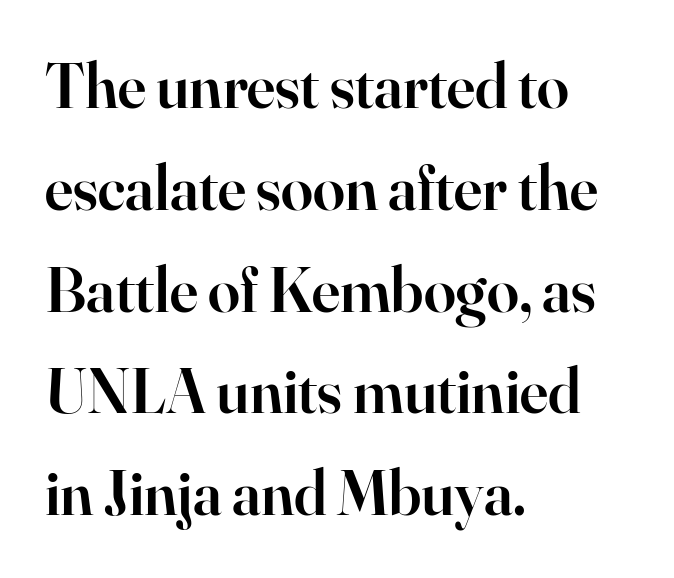
The image shows 64 px semibold serif type, upright; set left-aligned, normal line spacing (1.59x), normal letter spacing, not underlined; high stroke contrast and a small x-height.
